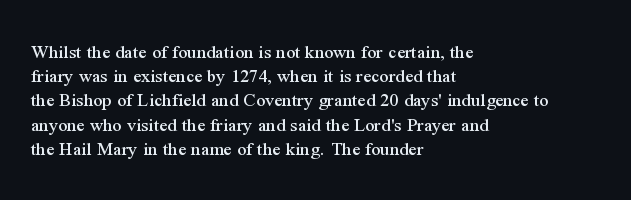
If you drew a line through each stem, it would be perfectly vertical. The line texture is even and compact thanks to regular tracking. Which margin do the lines hug? The left one — the right edge is uneven. Letters rest on an invisible, unmarked baseline.
